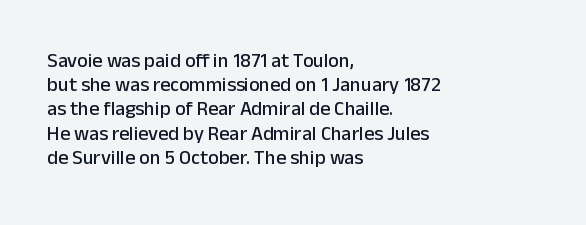
{"italic": "no", "underline": "no", "align": "left", "line_spacing_ratio": 1.21, "letter_spacing": "normal", "letter_spacing_em": 0.0, "glyph_px": 20}
